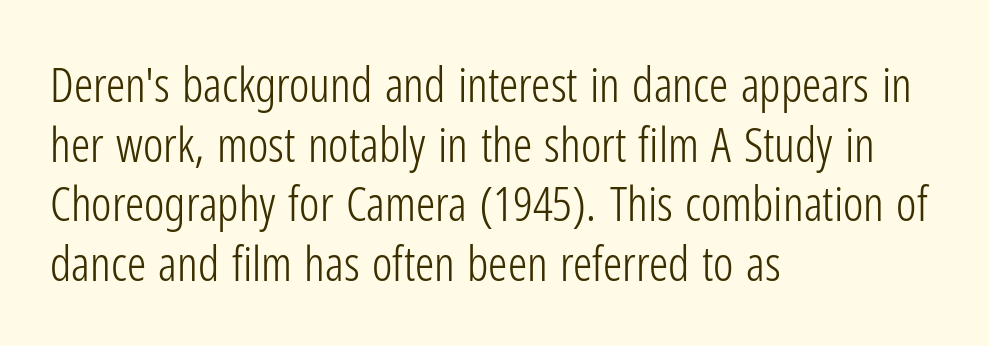
There is no visible air inserted between adjacent glyphs. The glyphs in this specimen are sans serif. Tall strokes in this sample are plumb rather than angled. Where is the straight margin? On the left. Stems and bowls with no extra thickness — not bold.
